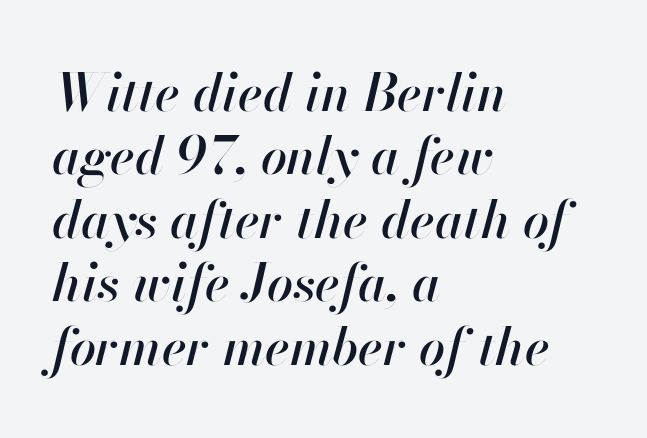
{"italic": "yes", "lean": "right", "slant_degrees": 13, "width": "normal", "stroke_contrast": "high", "x_height": "small", "monospaced": "no", "underline": "no", "align": "left", "line_spacing_ratio": 1.22, "letter_spacing": "normal", "letter_spacing_em": 0.0, "glyph_px": 52}
